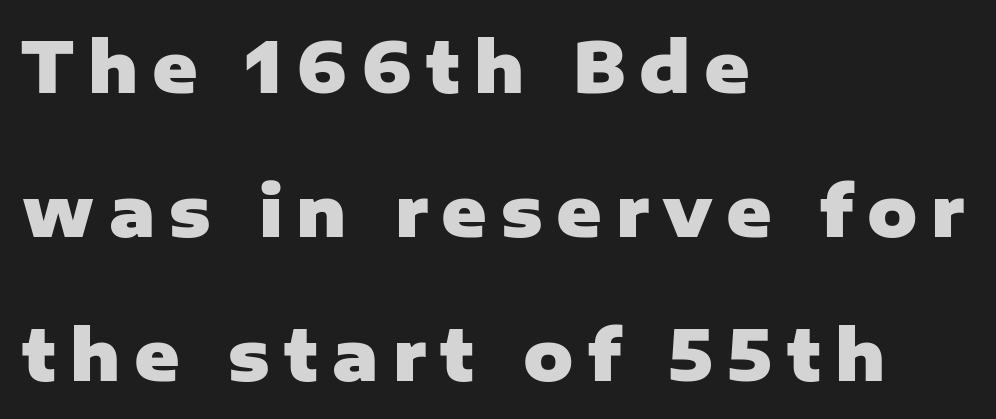
Unmarked baselines from the first word to the last. Heavy, bold letterforms. A classic flush-left, rag-right setting is used for this passage. No italicization has been applied; the sample stays upright.
